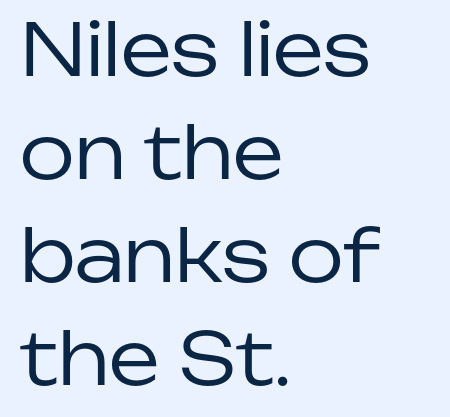
The face used here is proportionally spaced, like ordinary book or web type. The font's upright variant was chosen for this text. Left-aligned paragraph, ragged on the right. This block has exactly the height ordinary leading produces. Words float on clear page, feet unadorned.
